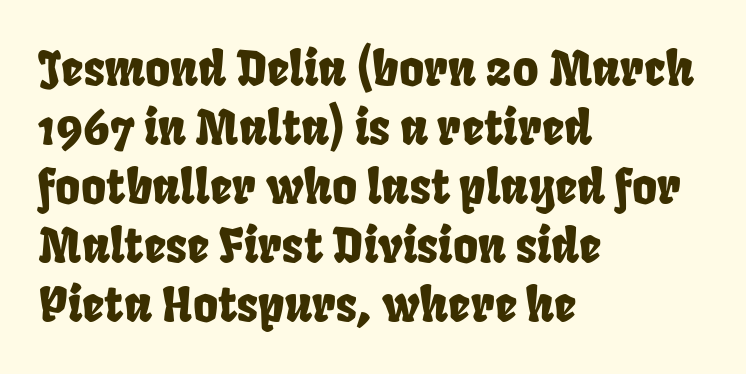
To sum up the face: it is a sans, with no serifs. What stands out about the letter spacing? Nothing — it is the standard amount. Beneath every word, the page is bare. The letters advance in unequal steps, a hallmark of proportional type. The rendering anchors every line to the left-hand side.
